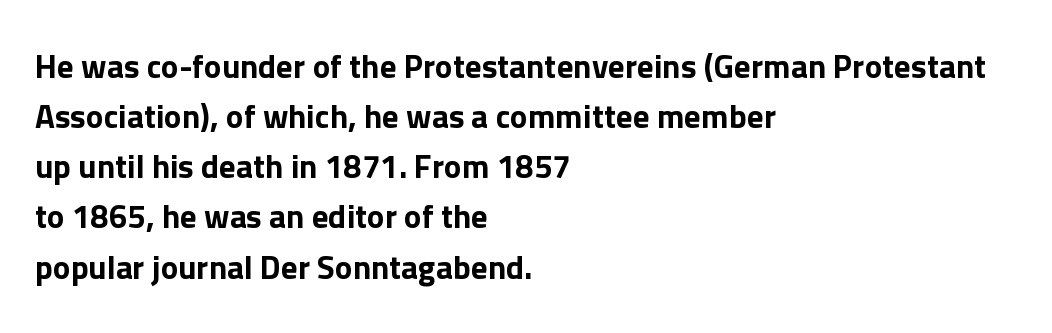
The image shows 33 px sans-serif type, upright; set left-aligned, normal line spacing (1.52x), normal letter spacing, not underlined; low stroke contrast and a medium x-height.
